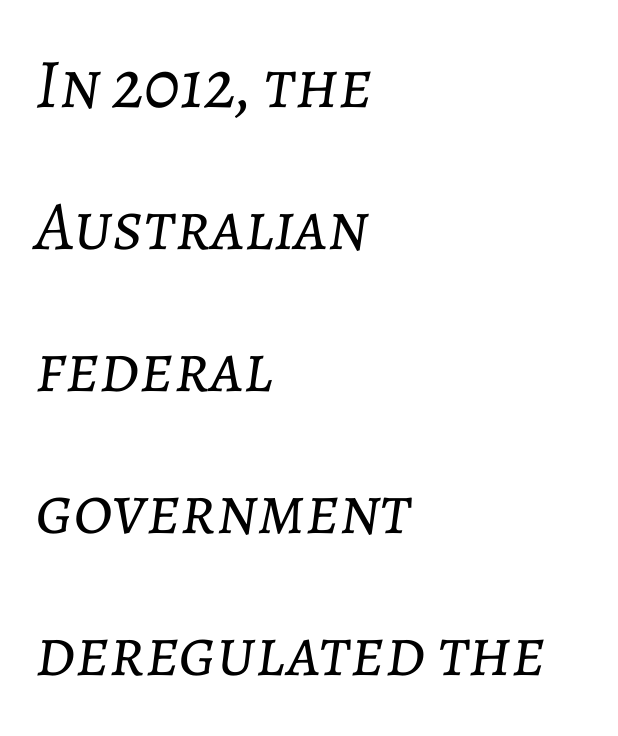
Q: Is the text bold? A: No.
Q: Is the text italic (slanted)? A: Yes, it leans right by about 7 degrees.
Q: Is the text underlined? A: No.
Q: How is the paragraph aligned? A: Left-aligned.
Q: Is the spacing between letters normal or unusually wide? A: Normal.
Q: Is the spacing between lines tight, normal or loose? A: Loose.
Q: Width (condensed, normal, or wide)? A: Normal.
Q: Stroke contrast? A: Low.
Q: x-height? A: Medium.
Q: Monospaced? A: No.
